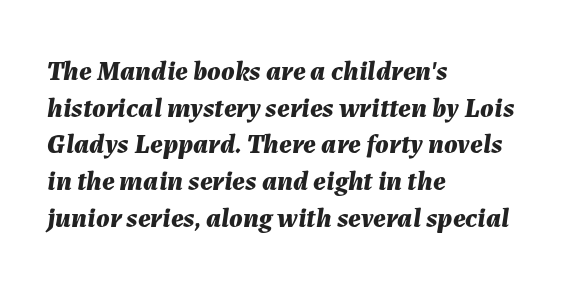
A typesetter would call this leading conventional body-copy spacing. A typesetter would call this proportional, since set widths differ per character. Look at the tracking — it's just the regular setting, nothing added. Has an underline been added? It has not. Horizontal alignment here is leftward, the default for most running prose.
